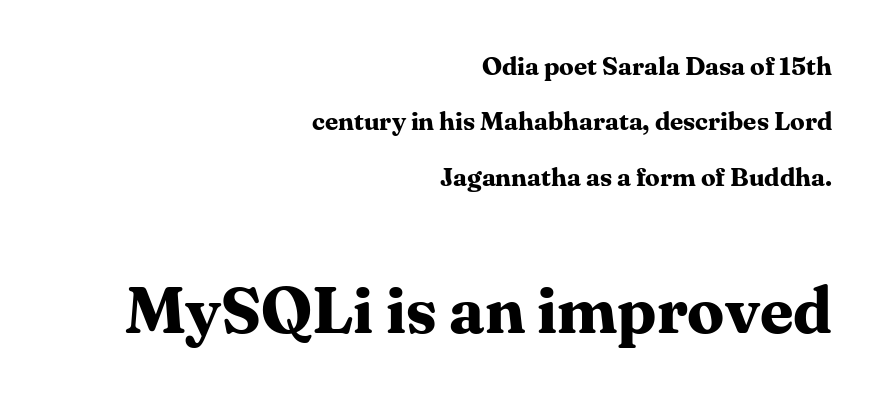
Q: Is the text bold? A: Yes.
Q: Is the text italic (slanted)? A: No, it is upright.
Q: Is the typeface a serif or a sans-serif typeface? A: Serif.
Q: Is the text underlined? A: No.
Q: How is the paragraph aligned? A: Right-aligned.
Q: Is the spacing between letters normal or unusually wide? A: Normal.
Q: Is the spacing between lines tight, normal or loose? A: Loose.
Q: Which block of text is set in a larger size, the first (top) or the second (bottom)? A: The second (bottom) one.
Q: Width (condensed, normal, or wide)? A: Normal.
Q: Stroke contrast? A: Medium.
Q: x-height? A: Medium.
Q: Monospaced? A: No.
